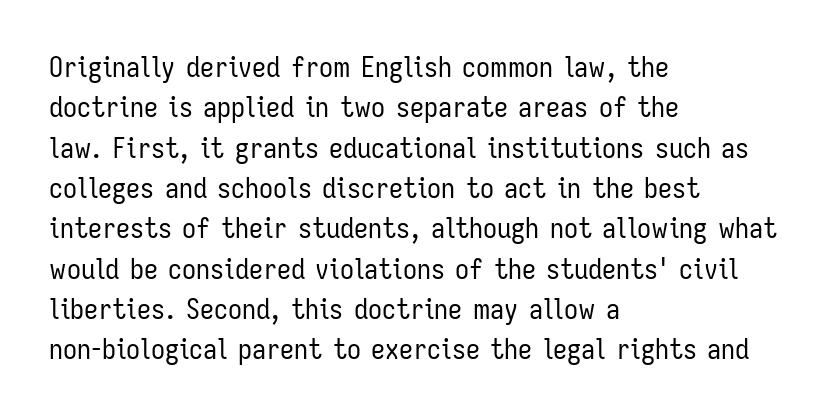
Q: Is the text bold? A: No.
Q: Is the text italic (slanted)? A: No, it is upright.
Q: Is the typeface a serif or a sans-serif typeface? A: Sans-serif.
Q: Is the text underlined? A: No.
Q: How is the paragraph aligned? A: Left-aligned.
Q: Is the spacing between letters normal or unusually wide? A: Normal.
Q: Is the spacing between lines tight, normal or loose? A: Normal.
Q: Width (condensed, normal, or wide)? A: Condensed.
Q: Stroke contrast? A: Low.
Q: x-height? A: Medium.
Q: Monospaced? A: No.
